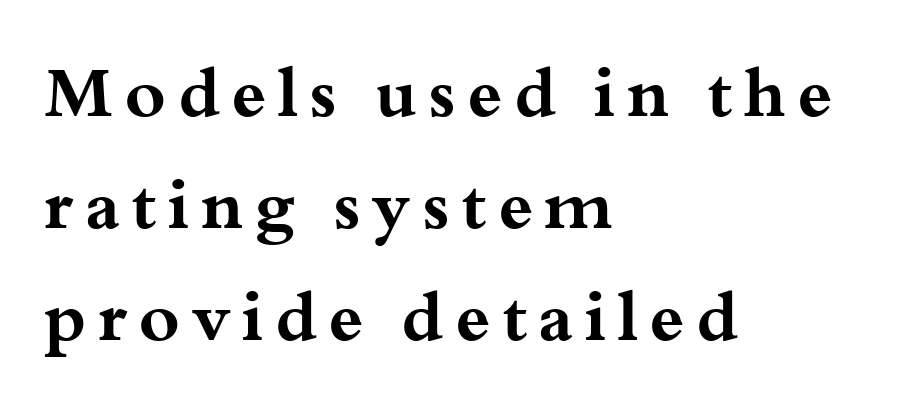
{"serif": "yes", "italic": "no", "bold": "yes", "weight": "bold", "width": "wide", "stroke_contrast": "medium", "x_height": "small", "monospaced": "no", "underline": "no", "align": "left", "line_spacing": "normal", "line_spacing_ratio": 1.6, "glyph_px": 70}
